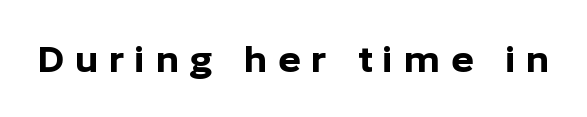
Q: Is the text bold? A: Yes.
Q: Is the text italic (slanted)? A: No, it is upright.
Q: Is the typeface a serif or a sans-serif typeface? A: Sans-serif.
Q: Is the text underlined? A: No.
Q: Is the spacing between letters normal or unusually wide? A: Unusually wide.
Q: Width (condensed, normal, or wide)? A: Normal.
Q: Stroke contrast? A: Low.
Q: x-height? A: Medium.
Q: Monospaced? A: No.
